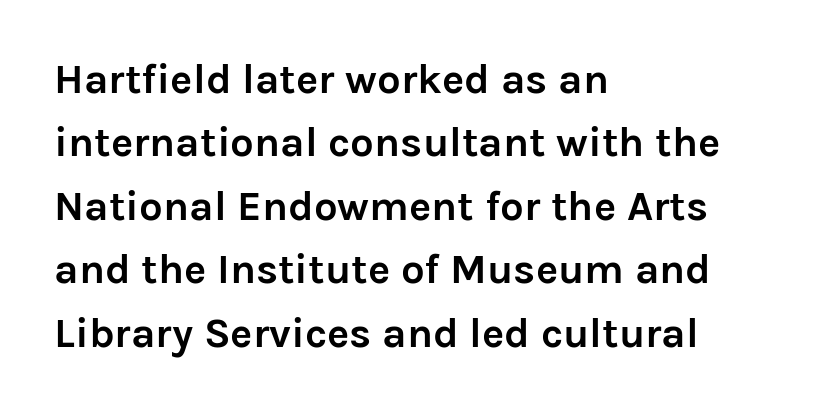
Q: Is the text bold? A: Yes.
Q: Is the text italic (slanted)? A: No, it is upright.
Q: Is the typeface a serif or a sans-serif typeface? A: Sans-serif.
Q: Is the text underlined? A: No.
Q: How is the paragraph aligned? A: Left-aligned.
Q: Is the spacing between letters normal or unusually wide? A: Normal.
Q: Is the spacing between lines tight, normal or loose? A: Normal.
Q: Width (condensed, normal, or wide)? A: Normal.
Q: Stroke contrast? A: Low.
Q: x-height? A: Medium.
Q: Monospaced? A: No.
